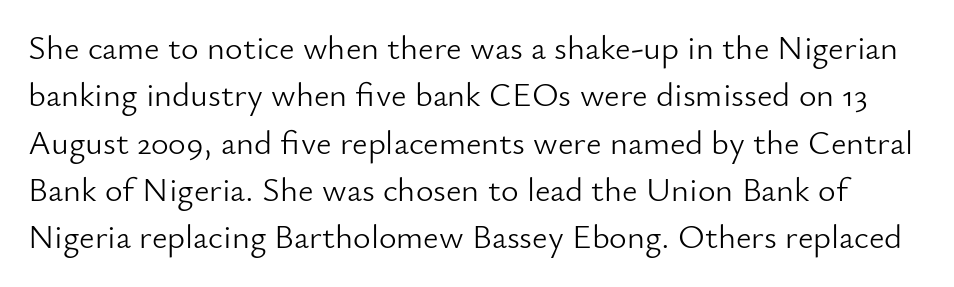
Q: Is the text bold? A: No.
Q: Is the text italic (slanted)? A: No, it is upright.
Q: Is the typeface a serif or a sans-serif typeface? A: Sans-serif.
Q: Is the text underlined? A: No.
Q: Is the spacing between letters normal or unusually wide? A: Normal.
Q: Is the spacing between lines tight, normal or loose? A: Normal.
Q: Width (condensed, normal, or wide)? A: Normal.
Q: Stroke contrast? A: Low.
Q: x-height? A: Small.
Q: Monospaced? A: No.
